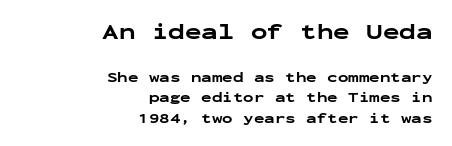
The image shows 22 px bold type, upright; set right-aligned, normal line spacing (1.44x), normal letter spacing, not underlined; the first (top) block is 1.57x larger.
